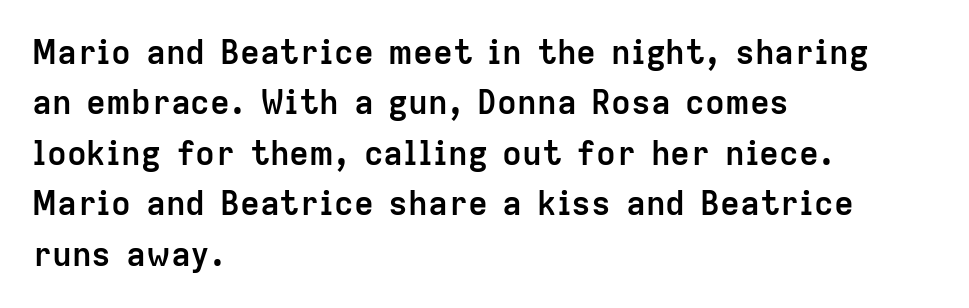
A typesetter would call this proportional, since set widths differ per character. Notice how thick the strokes are: this is what a full bold looks like. Notice how descenders clear the ascenders below comfortably — that's standard leading. Visually the block forms a straight wall on the left and a jagged coastline on the right.
